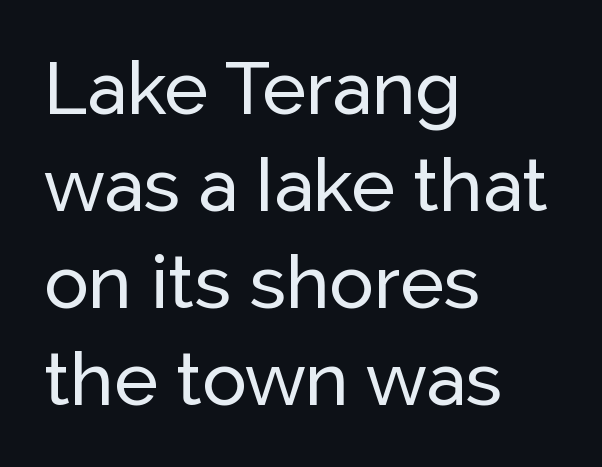
Q: Is the text italic (slanted)? A: No, it is upright.
Q: Is the typeface a serif or a sans-serif typeface? A: Sans-serif.
Q: Is the text underlined? A: No.
Q: How is the paragraph aligned? A: Left-aligned.
Q: Is the spacing between letters normal or unusually wide? A: Normal.
Q: Is the spacing between lines tight, normal or loose? A: Normal.
Q: Width (condensed, normal, or wide)? A: Normal.
Q: Stroke contrast? A: Low.
Q: x-height? A: Medium.
Q: Monospaced? A: No.
